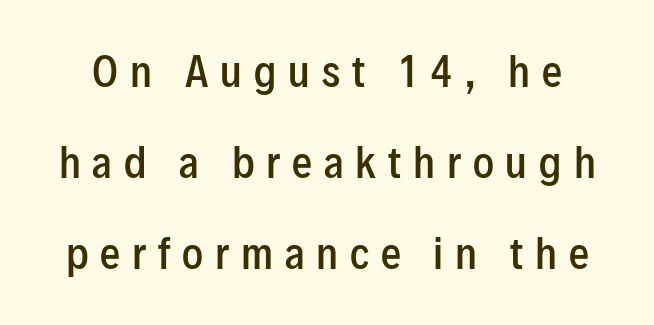
Check under the words: just untouched page. Weight: semibold (demi). Tracking value appears strongly positive — letters spread wide. Proportional: the letters do not fall into vertical columns. A great deal of white space separates one row of letters from the next. Stroke terminals: plain, sans-serif.
